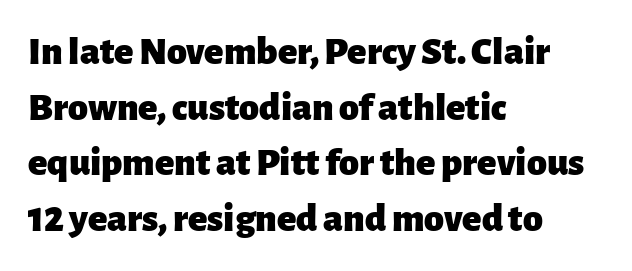
The image shows 40 px heavy sans-serif type, upright; set left-aligned, normal line spacing (1.39x), normal letter spacing, not underlined; low stroke contrast and a medium x-height.
